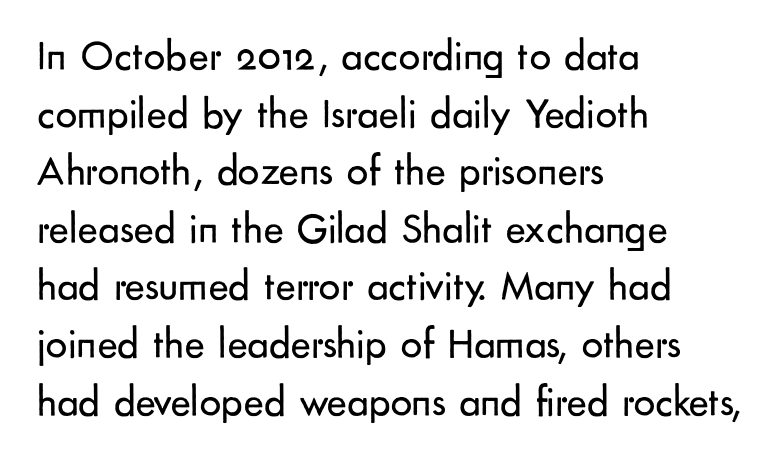
Regarding leading, the lines here are spaced in the standard way. This is sans-serif lettering, the kind often seen on screens and signage. Stroke mass is kept to a normal reading level or below. Tracking here is standard; glyphs follow each other at the usual distance.
